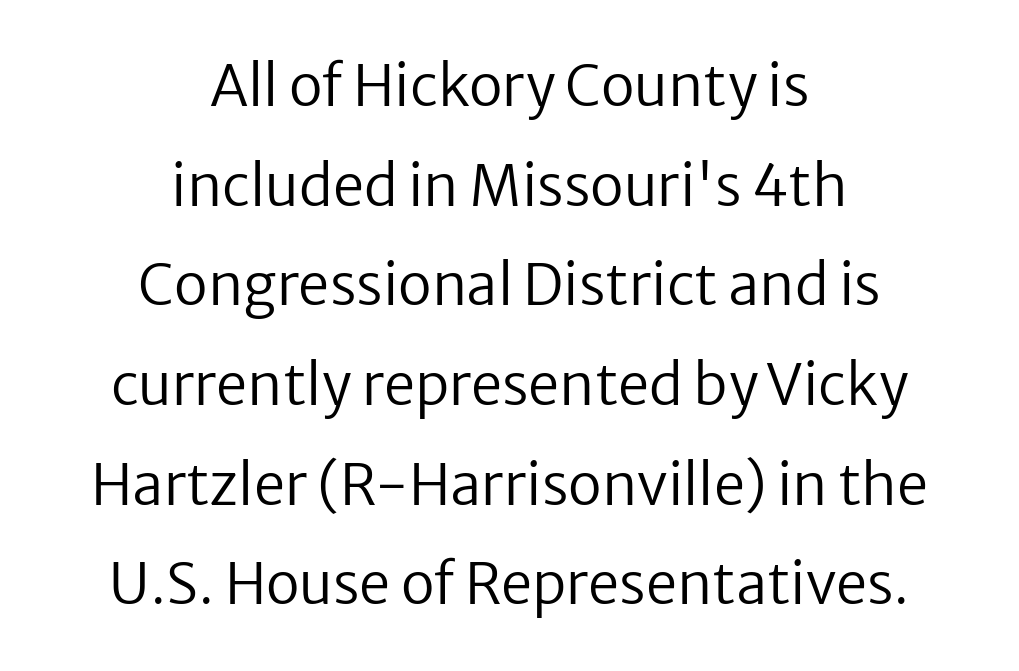
{"serif": "no", "italic": "no", "bold": "no", "weight": "regular", "width": "normal", "stroke_contrast": "low", "x_height": "medium", "monospaced": "no", "underline": "no", "align": "center", "line_spacing_ratio": 1.78, "letter_spacing": "normal", "letter_spacing_em": 0.0, "glyph_px": 56}
